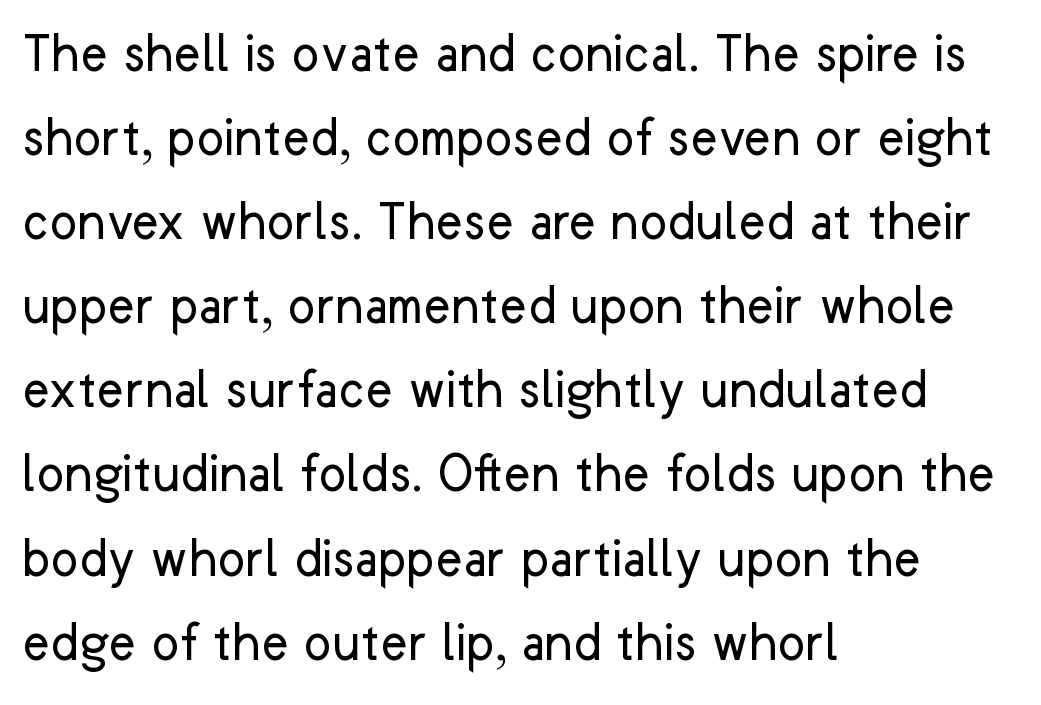
The image shows 58 px regular-weight sans-serif type, upright; set left-aligned, normal line spacing (1.45x), normal letter spacing, not underlined; low stroke contrast and a medium x-height.
